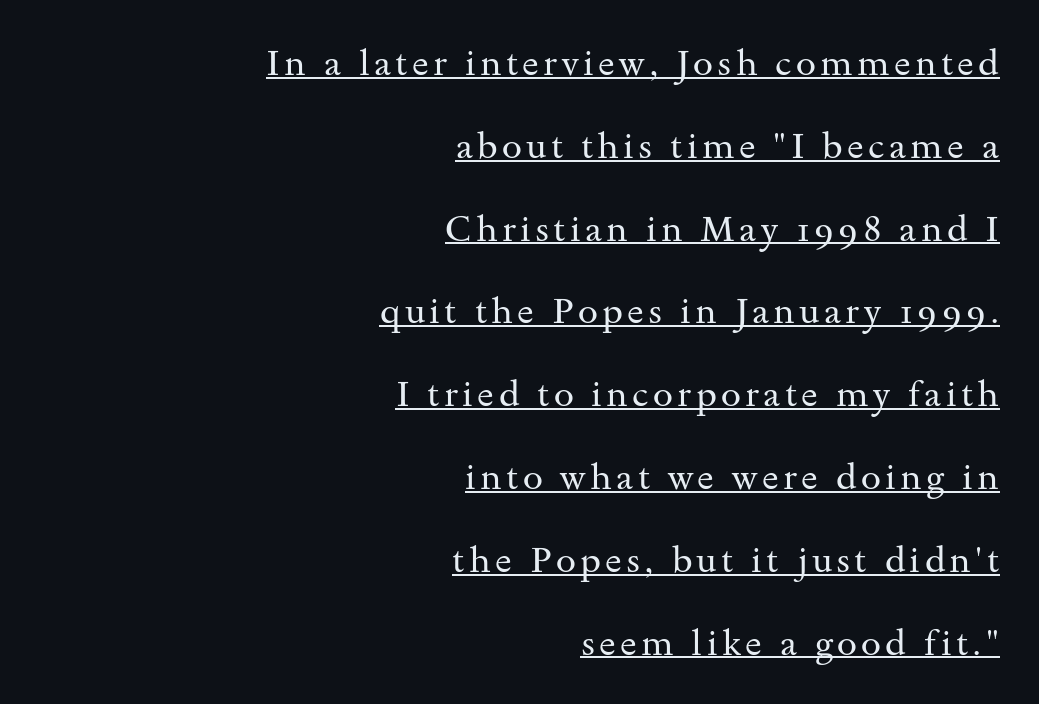
{"serif": "yes", "italic": "no", "bold": "no", "weight": "regular", "width": "wide", "stroke_contrast": "medium", "x_height": "small", "monospaced": "no", "underline": "yes", "align": "right", "line_spacing": "loose", "line_spacing_ratio": 2.3, "glyph_px": 36}
